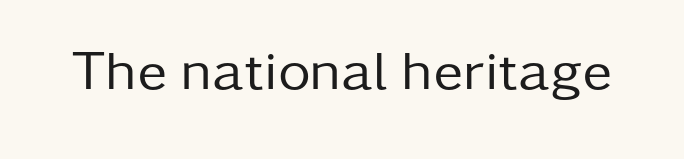
{"serif": "no", "italic": "no", "bold": "no", "weight": "regular", "width": "normal", "stroke_contrast": "low", "x_height": "medium", "monospaced": "no", "underline": "no", "letter_spacing": "normal", "letter_spacing_em": 0.0, "glyph_px": 56}
